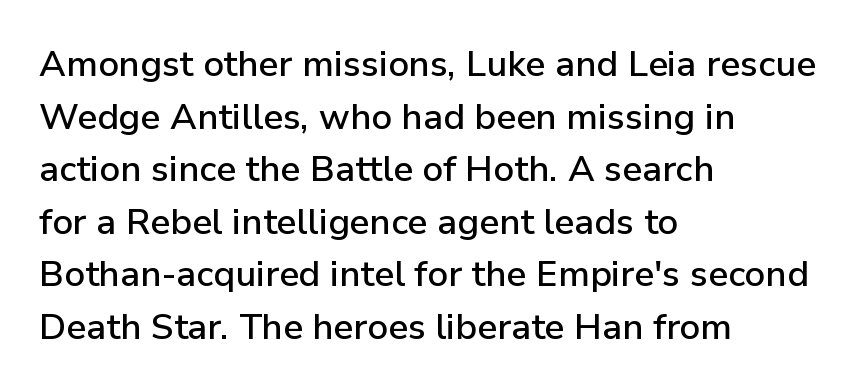
The image shows 36 px sans-serif type, upright; set left-aligned, normal line spacing (1.46x), normal letter spacing, not underlined; low stroke contrast and a medium x-height.
